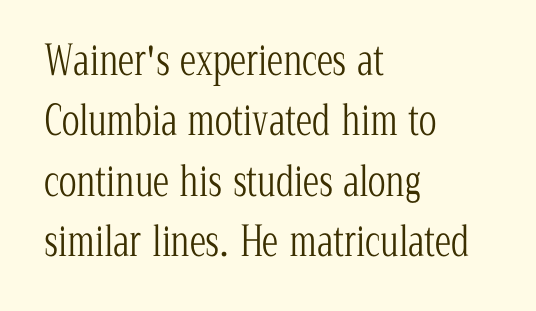
The image shows 41 px light, condensed serif type, upright; set left-aligned, normal line spacing (1.47x), normal letter spacing, not underlined; low stroke contrast and a medium x-height.
